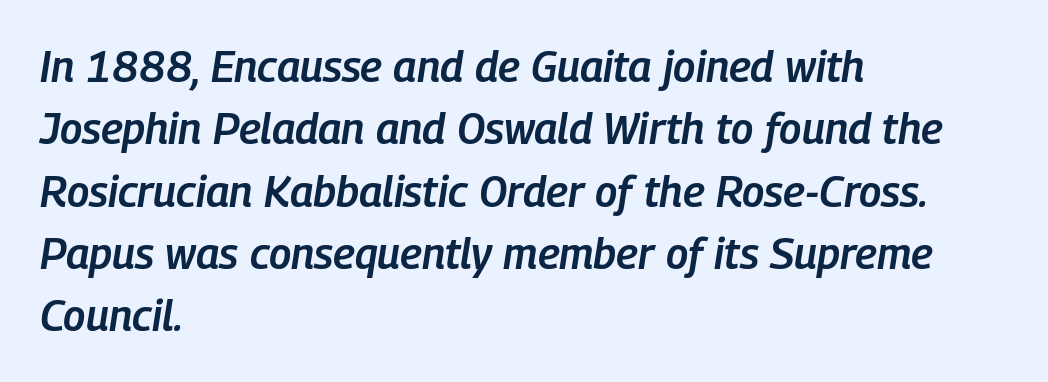
Moderately thickened strokes mark this as semibold type. The face used here has a pronounced slope to its letters. Look at the tracking — it's just the regular setting, nothing added. The baseline area is clear.
